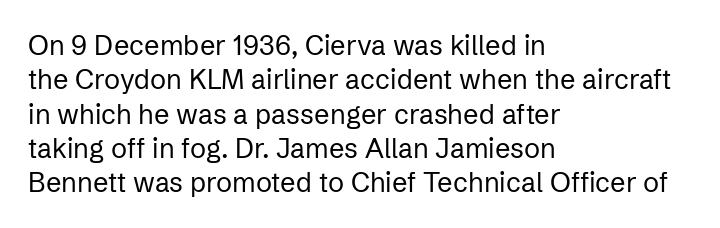
The image shows 27 px text type, upright; set left-aligned, normal line spacing (1.27x), normal letter spacing, not underlined.
